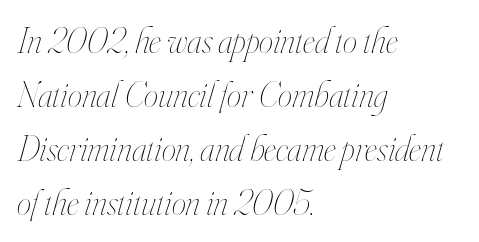
The image shows 36 px thin, condensed type, italic (leaning right); set left-aligned, normal line spacing (1.5x), normal letter spacing, not underlined; high stroke contrast and a small x-height.
